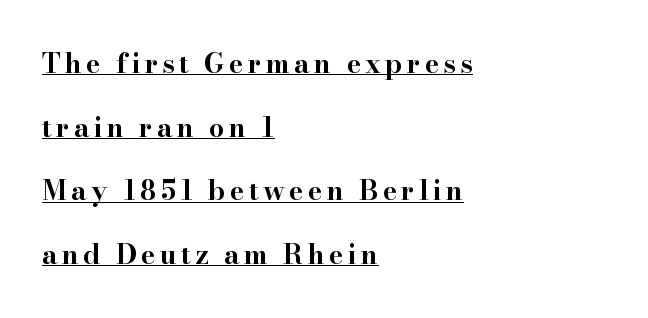
Q: Is the text bold? A: Yes.
Q: Is the text italic (slanted)? A: No, it is upright.
Q: Is the text underlined? A: Yes.
Q: How is the paragraph aligned? A: Left-aligned.
Q: Is the spacing between lines tight, normal or loose? A: Loose.
